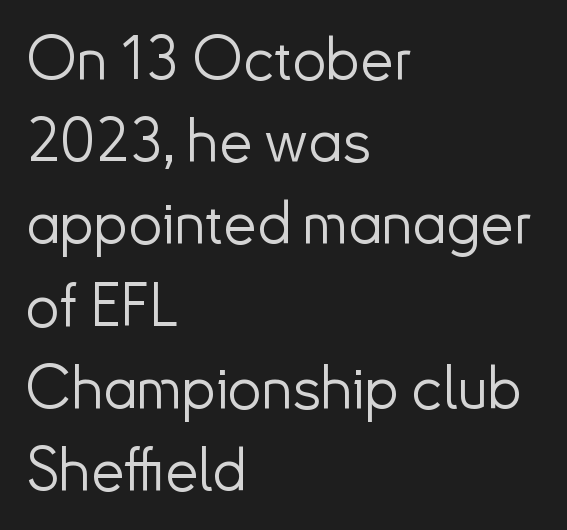
Q: Is the text bold? A: No.
Q: Is the text italic (slanted)? A: No, it is upright.
Q: Is the typeface a serif or a sans-serif typeface? A: Sans-serif.
Q: Is the text underlined? A: No.
Q: How is the paragraph aligned? A: Left-aligned.
Q: Is the spacing between letters normal or unusually wide? A: Normal.
Q: Is the spacing between lines tight, normal or loose? A: Normal.
Q: Width (condensed, normal, or wide)? A: Normal.
Q: Stroke contrast? A: Low.
Q: x-height? A: Small.
Q: Monospaced? A: No.
